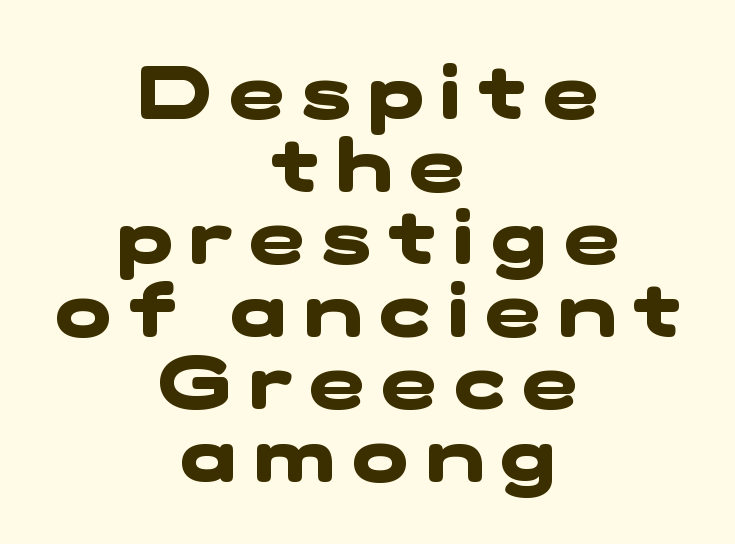
{"serif": "no", "bold": "yes", "weight": "heavy", "width": "wide", "stroke_contrast": "low", "x_height": "medium", "monospaced": "no", "underline": "no", "align": "center", "line_spacing": "tight", "line_spacing_ratio": 0.98, "letter_spacing": "wide", "letter_spacing_em": 0.24, "glyph_px": 74}
